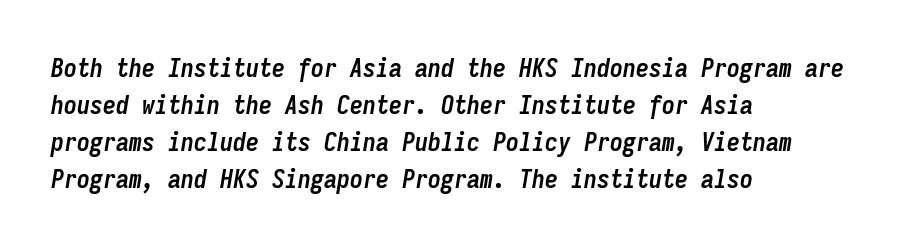
{"italic": "yes", "lean": "right", "slant_degrees": 9, "bold": "yes", "underline": "no", "align": "left", "line_spacing": "normal", "line_spacing_ratio": 1.42, "letter_spacing": "normal", "letter_spacing_em": 0.0, "glyph_px": 26}
